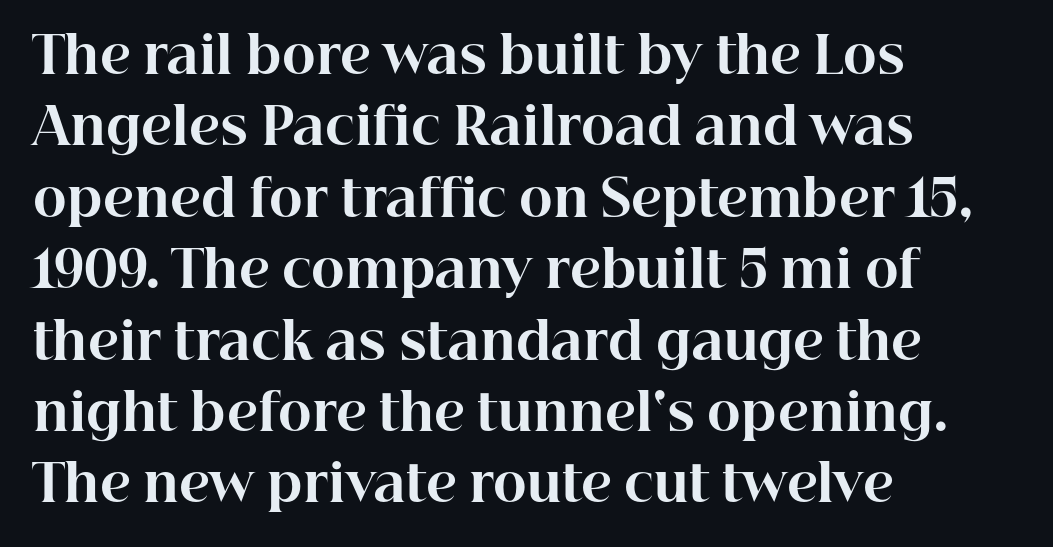
Q: Is the text bold? A: Yes.
Q: Is the text italic (slanted)? A: No, it is upright.
Q: Is the typeface a serif or a sans-serif typeface? A: Serif.
Q: Is the text underlined? A: No.
Q: How is the paragraph aligned? A: Left-aligned.
Q: Is the spacing between letters normal or unusually wide? A: Normal.
Q: Is the spacing between lines tight, normal or loose? A: Normal.
Q: Width (condensed, normal, or wide)? A: Normal.
Q: Stroke contrast? A: High.
Q: x-height? A: Medium.
Q: Monospaced? A: No.
